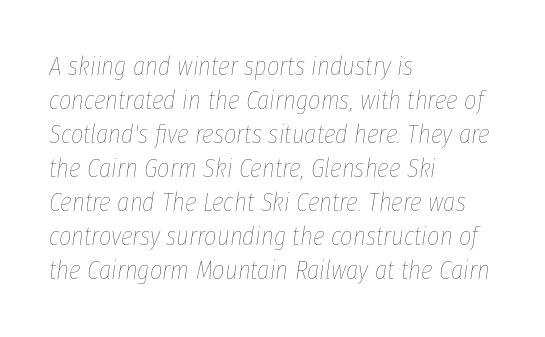
Q: Is the text bold? A: No.
Q: Is the text italic (slanted)? A: Yes, it leans right by about 8 degrees.
Q: Is the text underlined? A: No.
Q: How is the paragraph aligned? A: Left-aligned.
Q: Is the spacing between letters normal or unusually wide? A: Normal.
Q: Is the spacing between lines tight, normal or loose? A: Normal.
